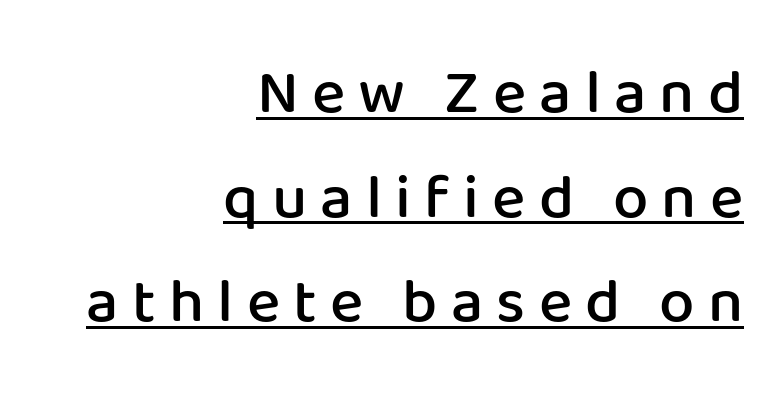
Q: Is the text bold? A: Semi-bold.
Q: Is the text italic (slanted)? A: No, it is upright.
Q: Is the typeface a serif or a sans-serif typeface? A: Sans-serif.
Q: Is the text underlined? A: Yes.
Q: How is the paragraph aligned? A: Right-aligned.
Q: Is the spacing between letters normal or unusually wide? A: Unusually wide.
Q: Is the spacing between lines tight, normal or loose? A: Normal.
Q: Width (condensed, normal, or wide)? A: Normal.
Q: Stroke contrast? A: Low.
Q: x-height? A: Medium.
Q: Monospaced? A: No.
